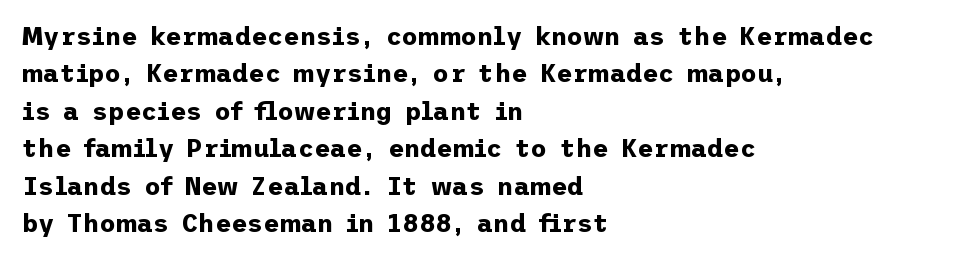
Baseline-to-baseline distance is the conventional proportion of letter height. The typesetter chose a ragged-right arrangement here. The zone under the glyphs is completely vacant. Typesetter's note: full bold, strokes at maximum text heaviness. In terms of posture, this sample is upright. The horizontal fit of the characters is conventional and even.
